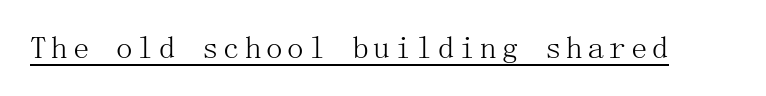
Each stroke keeps to a modest, everyday thickness or less. The characters display serif detailing at their extremities. Underlining? Definitely there. Posture: upright roman.
